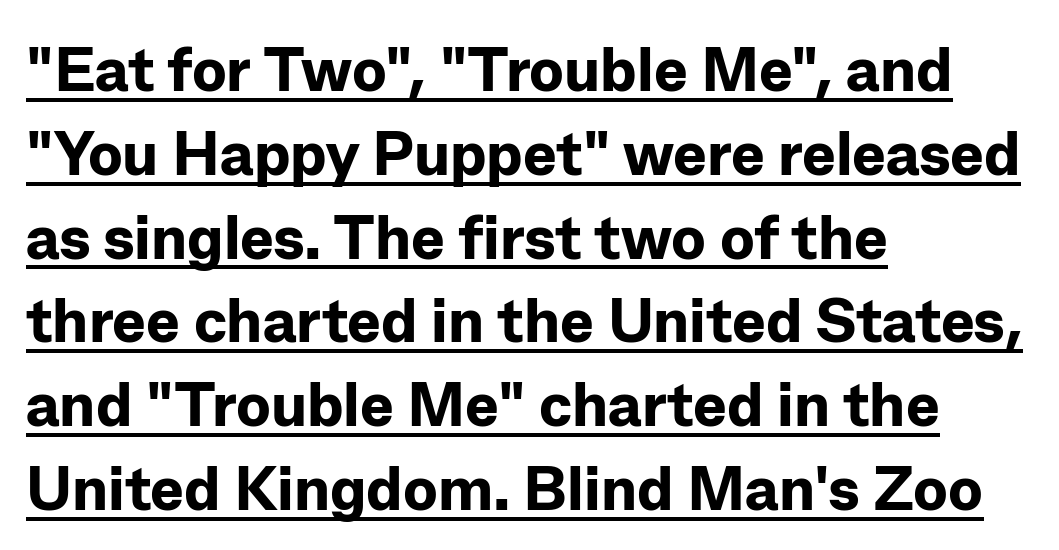
The axis of the letterforms is exactly vertical. Does the copy run flush right? No — it runs flush left. In terms of leading, this rendering sits right in the middle. This is sans-serif lettering, the kind often seen on screens and signage. Decoration check: the copy is underlined. Observe the ordinary spacing: letters are neighbours, not strangers.
